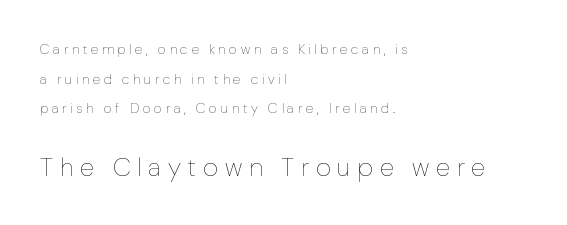
Q: Is the text bold? A: No.
Q: Is the text italic (slanted)? A: No, it is upright.
Q: Is the text underlined? A: No.
Q: How is the paragraph aligned? A: Left-aligned.
Q: Is the spacing between letters normal or unusually wide? A: Unusually wide.
Q: Is the spacing between lines tight, normal or loose? A: Loose.
Q: Which block of text is set in a larger size, the first (top) or the second (bottom)? A: The second (bottom) one.
